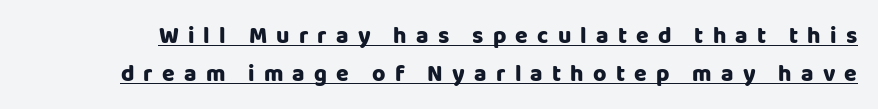
Q: Is the text italic (slanted)? A: No, it is upright.
Q: Is the text underlined? A: Yes.
Q: Is the spacing between letters normal or unusually wide? A: Unusually wide.
Q: Is the spacing between lines tight, normal or loose? A: Normal.
